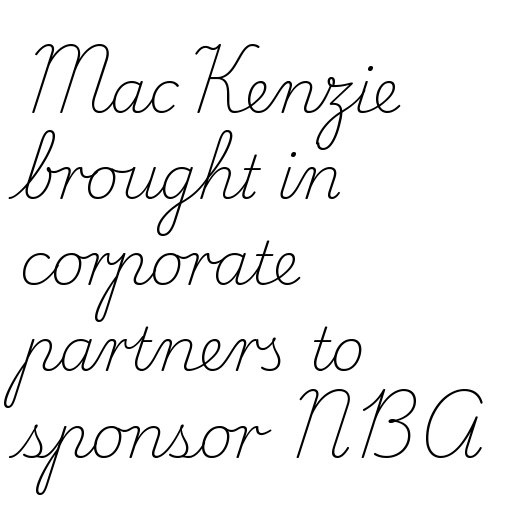
Q: Is the text bold? A: No.
Q: Is the text italic (slanted)? A: Yes.
Q: Is the typeface a serif or a sans-serif typeface? A: Serif.
Q: Is the text underlined? A: No.
Q: How is the paragraph aligned? A: Left-aligned.
Q: Is the spacing between letters normal or unusually wide? A: Normal.
Q: Is the spacing between lines tight, normal or loose? A: Normal.
Q: Width (condensed, normal, or wide)? A: Normal.
Q: Stroke contrast? A: Low.
Q: x-height? A: Small.
Q: Monospaced? A: No.
